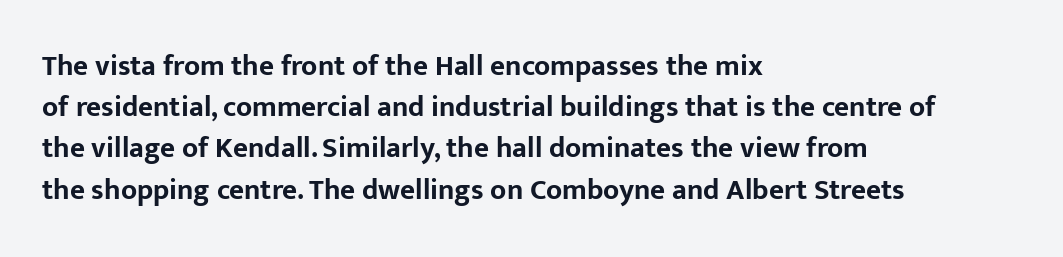
{"serif": "no", "italic": "no", "bold": "yes", "weight": "bold", "width": "normal", "stroke_contrast": "low", "x_height": "medium", "monospaced": "no", "underline": "no", "align": "left", "line_spacing": "normal", "line_spacing_ratio": 1.42, "letter_spacing": "normal", "letter_spacing_em": 0.0, "glyph_px": 29}
